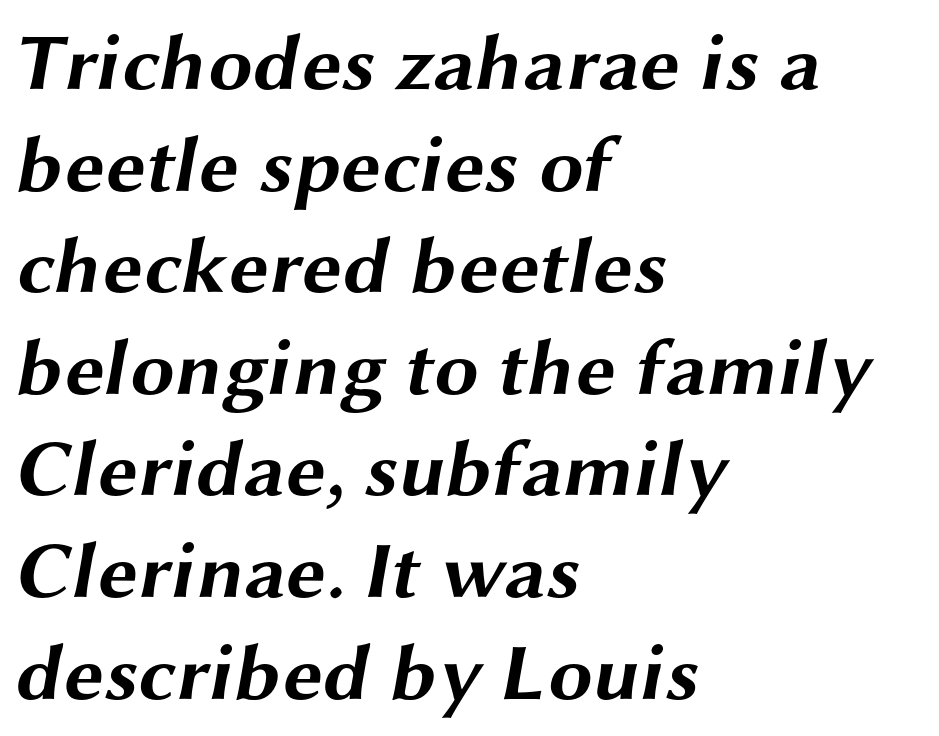
Q: Is the text bold? A: Yes.
Q: Is the typeface a serif or a sans-serif typeface? A: Sans-serif.
Q: Is the text underlined? A: No.
Q: How is the paragraph aligned? A: Left-aligned.
Q: Is the spacing between letters normal or unusually wide? A: Normal.
Q: Is the spacing between lines tight, normal or loose? A: Normal.
Q: Width (condensed, normal, or wide)? A: Wide.
Q: Stroke contrast? A: Medium.
Q: x-height? A: Medium.
Q: Monospaced? A: No.
